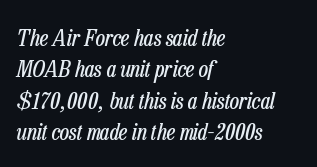
Q: Is the text bold? A: No.
Q: Is the text italic (slanted)? A: Yes, it leans right by about 13 degrees.
Q: Is the text underlined? A: No.
Q: How is the paragraph aligned? A: Left-aligned.
Q: Is the spacing between letters normal or unusually wide? A: Normal.
Q: Is the spacing between lines tight, normal or loose? A: Normal.
